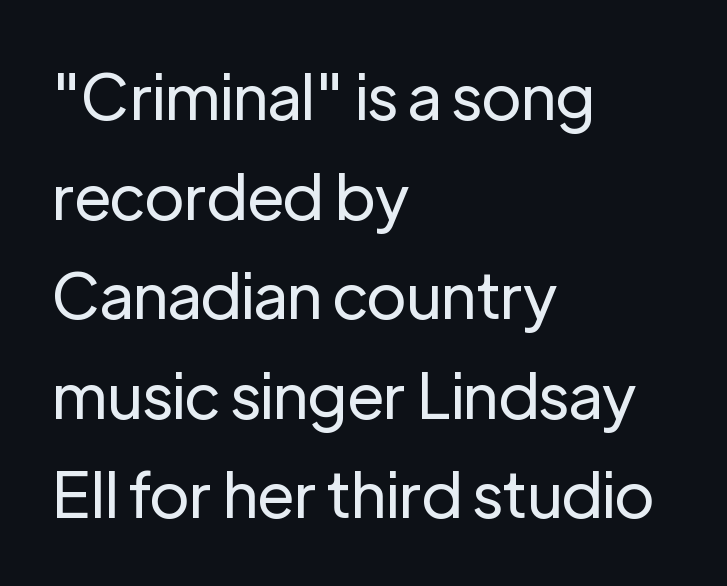
This rendering leaves character spacing at its baseline value. This sample has the flowing, uneven cadence of proportional lettering. Italic: no, the glyphs are upright roman. This sample is left-justified, so line endings fall wherever the words run out. Leading: standard. On a weight scale, this lands at 450 or below.
